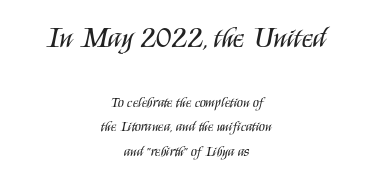
{"serif": "no", "bold": "no", "weight": "regular", "width": "condensed", "stroke_contrast": "medium", "x_height": "large", "monospaced": "no", "underline": "no", "align": "center", "line_spacing_ratio": 1.75, "letter_spacing": "normal", "letter_spacing_em": 0.0, "larger_block": "first", "size_ratio": 2.07, "glyph_px": 29}
